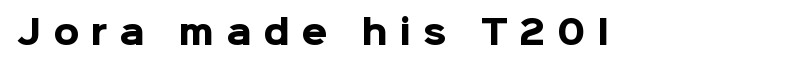
Honestly, there is no underline to notice here at all. Caption: expanded tracking, letters set apart. A sans-serif font was chosen for this passage. Upright lettering throughout. These lines carry a lot of weight — the face is fully bold. Varying glyph widths throughout — classic text-font behaviour.
